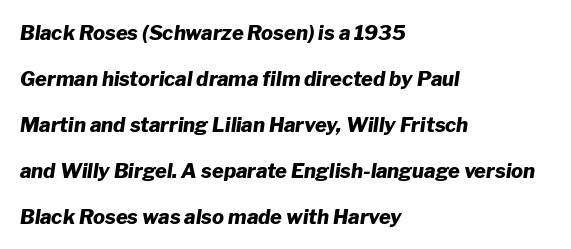
Look at the tracking — it's just the regular setting, nothing added. This sample uses an oblique cut, with every glyph tilted off the vertical. Visually the block forms a straight wall on the left and a jagged coastline on the right. These lines stand farther apart than default settings would place them.
